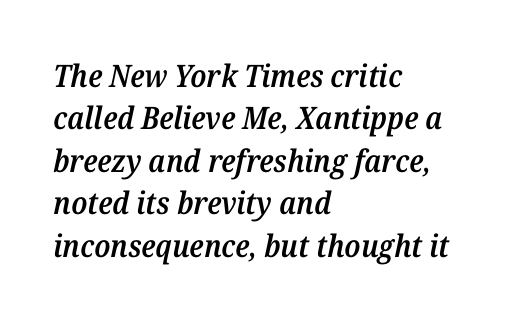
A typesetter would label this face a serif. The typesetting leans somewhat heavy: a semibold. Only glyphs here, with clear space below each row. There is no visible air inserted between adjacent glyphs. The face used here is proportionally spaced, like ordinary book or web type. The typesetter chose a ragged-right arrangement here.
